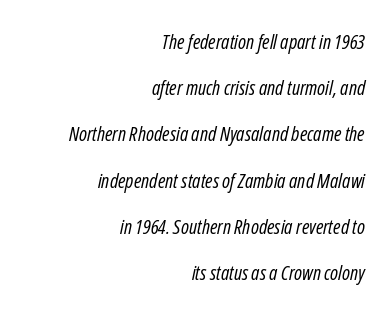
Q: Is the text bold? A: No.
Q: Is the text italic (slanted)? A: Yes, it leans right by about 12 degrees.
Q: Is the text underlined? A: No.
Q: How is the paragraph aligned? A: Right-aligned.
Q: Is the spacing between letters normal or unusually wide? A: Normal.
Q: Is the spacing between lines tight, normal or loose? A: Loose.
